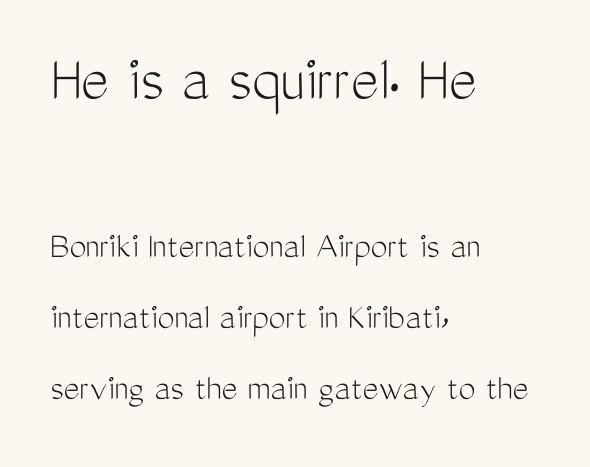
{"serif": "no", "italic": "no", "bold": "no", "weight": "light", "width": "condensed", "stroke_contrast": "medium", "x_height": "medium", "monospaced": "no", "underline": "no", "align": "left", "line_spacing_ratio": 1.87, "letter_spacing": "normal", "letter_spacing_em": 0.0, "larger_block": "first", "size_ratio": 1.76, "glyph_px": 67}
